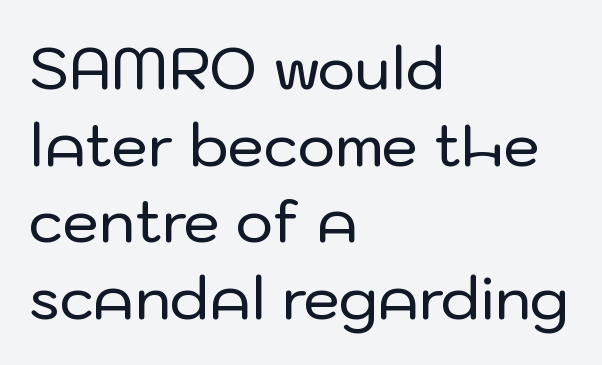
{"serif": "no", "italic": "no", "width": "normal", "stroke_contrast": "low", "x_height": "medium", "monospaced": "no", "underline": "no", "align": "left", "line_spacing": "normal", "line_spacing_ratio": 1.32, "letter_spacing": "normal", "letter_spacing_em": 0.0, "glyph_px": 58}
